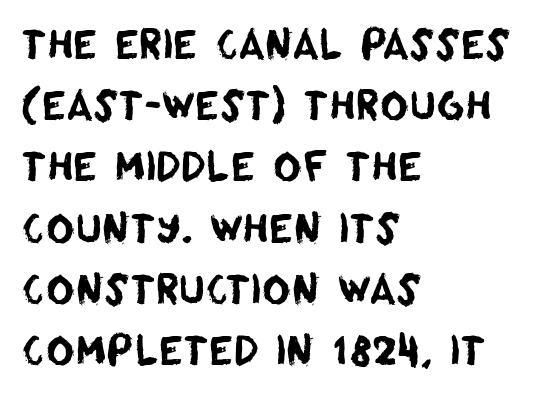
{"serif": "no", "width": "normal", "stroke_contrast": "low", "x_height": "large", "monospaced": "no", "underline": "no", "align": "left", "line_spacing": "normal", "line_spacing_ratio": 1.57, "letter_spacing": "normal", "letter_spacing_em": 0.0, "glyph_px": 39}
